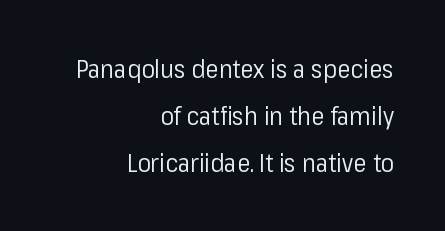
The image shows 25 px text type, upright; set right-aligned, line spacing 1.88x, normal letter spacing, not underlined.
